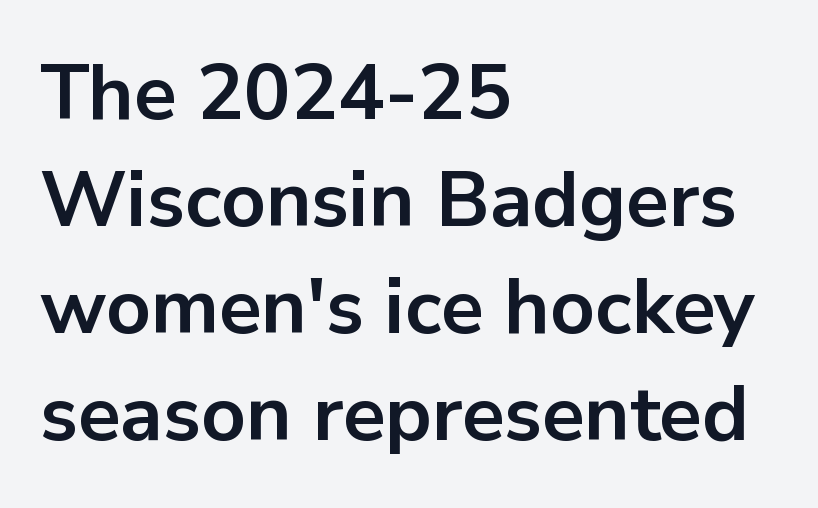
The image shows 78 px bold sans-serif type, upright; set left-aligned, normal line spacing (1.37x), normal letter spacing, not underlined; low stroke contrast and a medium x-height.
